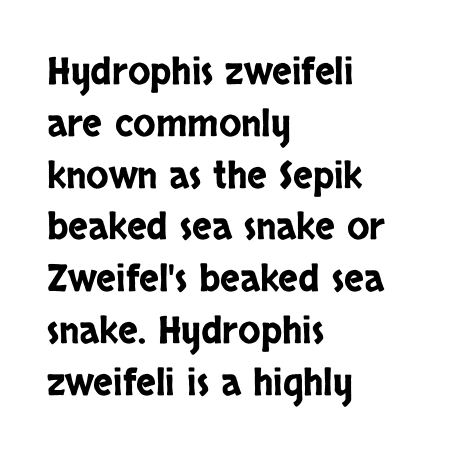
Notice how descenders clear the ascenders below comfortably — that's standard leading. The passage shown is not underscored anywhere. Between one letter and the next there's only the usual sliver of space. You can tell from the bare stems that sans-serif type was used. Leftover space on each line is placed entirely after the last word.
